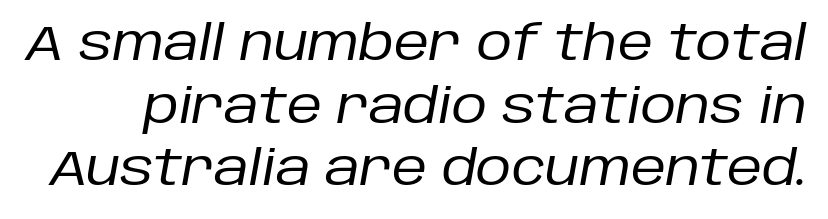
{"italic": "yes", "lean": "right", "slant_degrees": 10, "bold": "no", "weight": "regular", "width": "normal", "stroke_contrast": "low", "x_height": "large", "monospaced": "no", "underline": "no", "line_spacing": "normal", "line_spacing_ratio": 1.28, "letter_spacing": "normal", "letter_spacing_em": 0.0, "glyph_px": 49}
